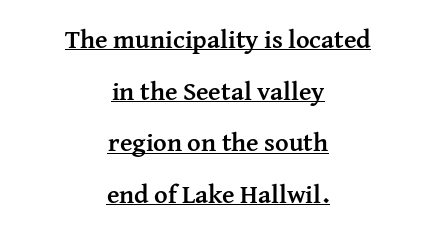
These characters rest on top of a visible drawn line. The letters stand upright; this is a roman face. Is the block centered? Yes — each line is placed symmetrically about the middle. Reading down the column, the eye jumps a long way to each next line. In terms of letterspacing, this is plain default setting.
